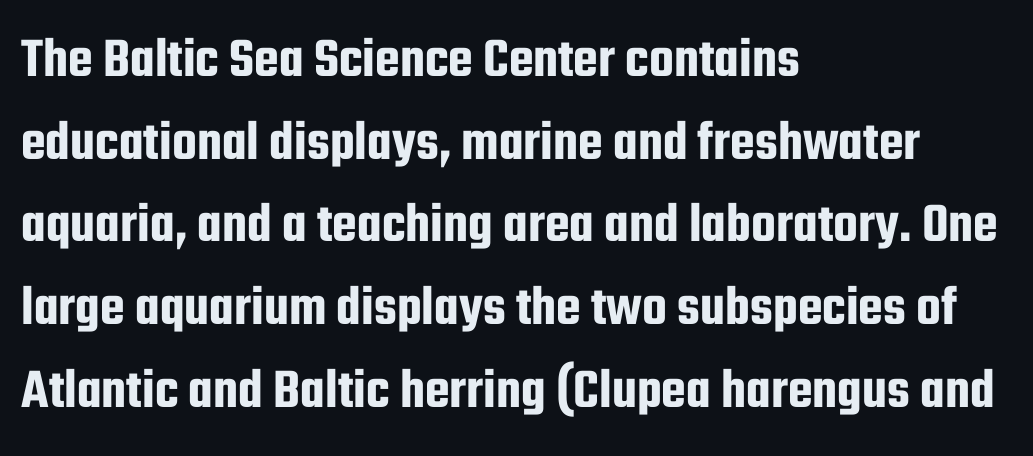
Think of a printed novel: that variable character pitch is what you see here. Plain, unruled lines of type. It's the straight-up-and-down kind of type. Are there feet on the stems? There aren't — it's a sans. The vertical gap from one line to the next is medium.
